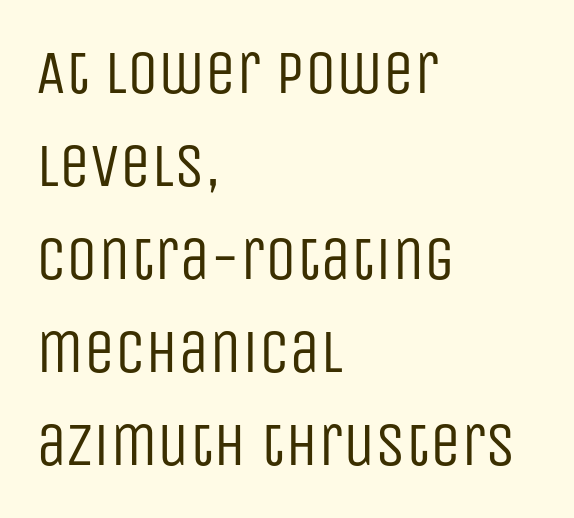
Teacher's note: observe the even left margin — that is flush-left alignment. The space beneath each line is pristine and unruled. Summary of vertical rhythm: regular, with standard interline spacing. These lines were composed using upright roman letters. Each letter keeps its own natural width here, so spacing adapts to shape. Words appear dense and cohesive because spacing is normal.
